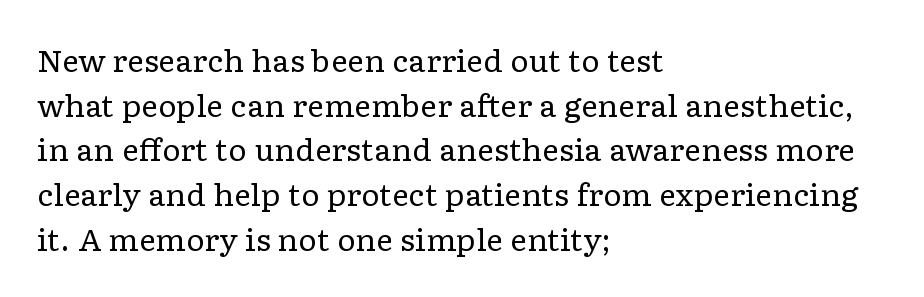
The image shows 29 px regular-weight, wide serif type, upright; set left-aligned, normal line spacing (1.54x), normal letter spacing, not underlined; low stroke contrast and a medium x-height.
